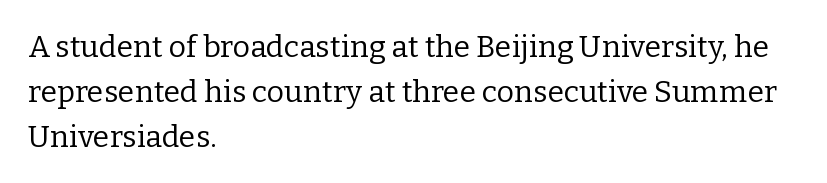
The image shows 30 px regular-weight serif type, upright; set left-aligned, normal line spacing (1.5x), normal letter spacing, not underlined; low stroke contrast and a medium x-height.
